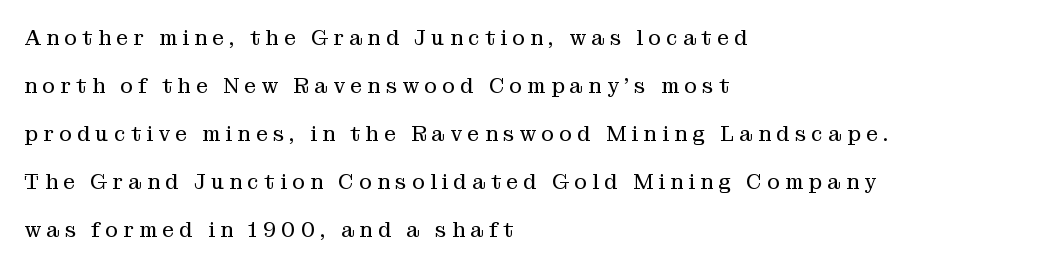
The image shows 21 px text type, upright; set left-aligned, loose line spacing (2.29x), unusually wide letter spacing (+0.26 em), not underlined.
